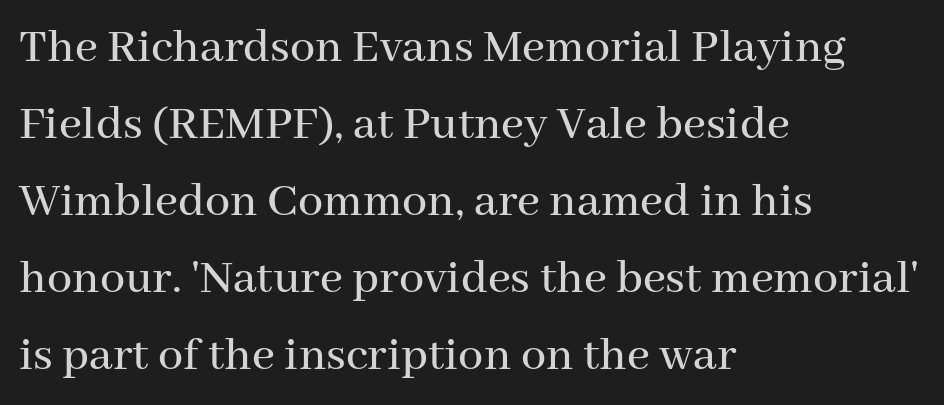
{"serif": "yes", "italic": "no", "width": "normal", "stroke_contrast": "medium", "x_height": "medium", "monospaced": "no", "underline": "no", "align": "left", "line_spacing": "normal", "line_spacing_ratio": 1.54, "letter_spacing": "normal", "letter_spacing_em": 0.0, "glyph_px": 50}
